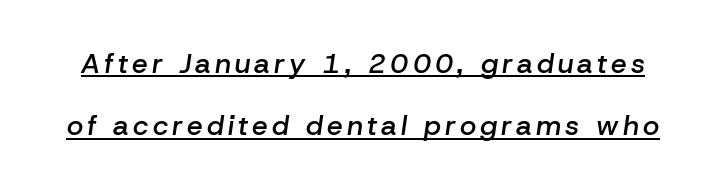
{"italic": "yes", "lean": "right", "slant_degrees": 8, "bold": "semi", "weight": "semibold", "width": "normal", "stroke_contrast": "low", "x_height": "medium", "monospaced": "no", "underline": "yes", "line_spacing": "loose", "line_spacing_ratio": 2.23, "glyph_px": 28}
